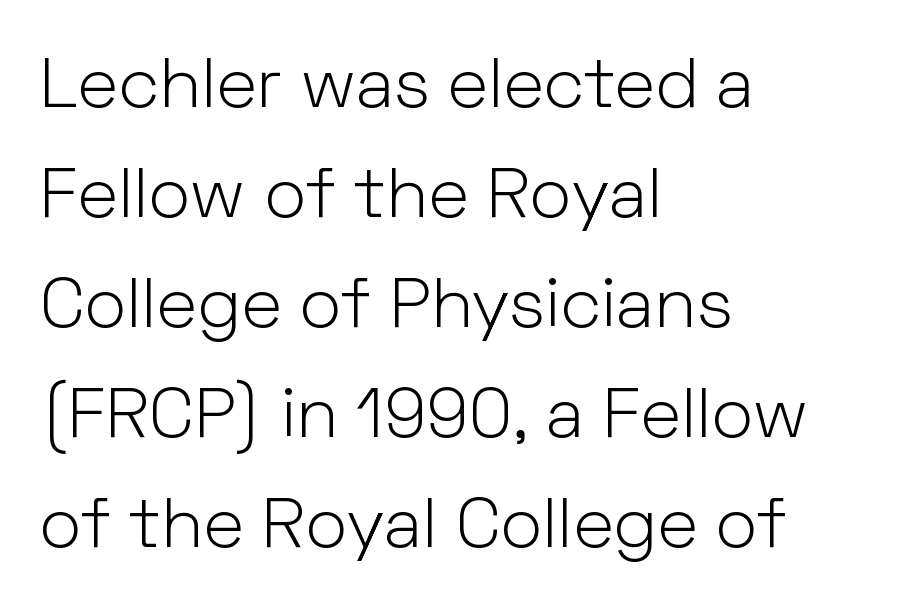
Q: Is the text bold? A: No.
Q: Is the text italic (slanted)? A: No, it is upright.
Q: Is the typeface a serif or a sans-serif typeface? A: Sans-serif.
Q: Is the text underlined? A: No.
Q: How is the paragraph aligned? A: Left-aligned.
Q: Is the spacing between letters normal or unusually wide? A: Normal.
Q: Is the spacing between lines tight, normal or loose? A: Normal.
Q: Width (condensed, normal, or wide)? A: Normal.
Q: Stroke contrast? A: Low.
Q: x-height? A: Medium.
Q: Monospaced? A: No.
